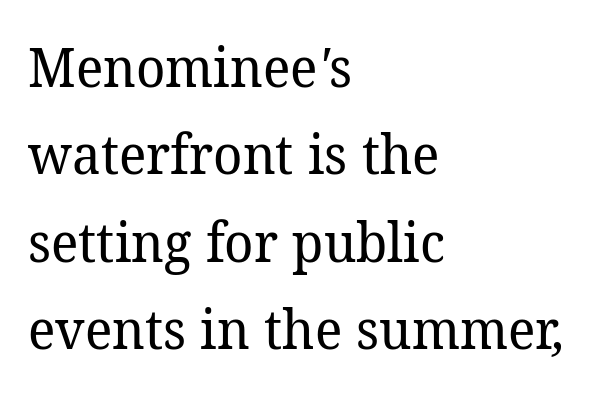
Q: Is the text bold? A: No.
Q: Is the typeface a serif or a sans-serif typeface? A: Serif.
Q: Is the text underlined? A: No.
Q: How is the paragraph aligned? A: Left-aligned.
Q: Is the spacing between letters normal or unusually wide? A: Normal.
Q: Is the spacing between lines tight, normal or loose? A: Normal.
Q: Width (condensed, normal, or wide)? A: Normal.
Q: Stroke contrast? A: Low.
Q: x-height? A: Medium.
Q: Monospaced? A: No.
